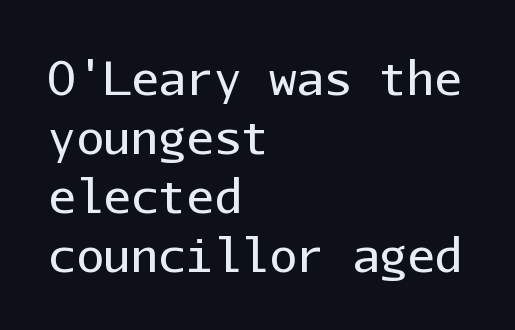
Q: Is the text bold? A: No.
Q: Is the text italic (slanted)? A: No, it is upright.
Q: Is the typeface a serif or a sans-serif typeface? A: Sans-serif.
Q: Is the text underlined? A: No.
Q: How is the paragraph aligned? A: Left-aligned.
Q: Is the spacing between letters normal or unusually wide? A: Normal.
Q: Is the spacing between lines tight, normal or loose? A: Normal.
Q: Width (condensed, normal, or wide)? A: Normal.
Q: Stroke contrast? A: Low.
Q: x-height? A: Medium.
Q: Monospaced? A: Yes.
